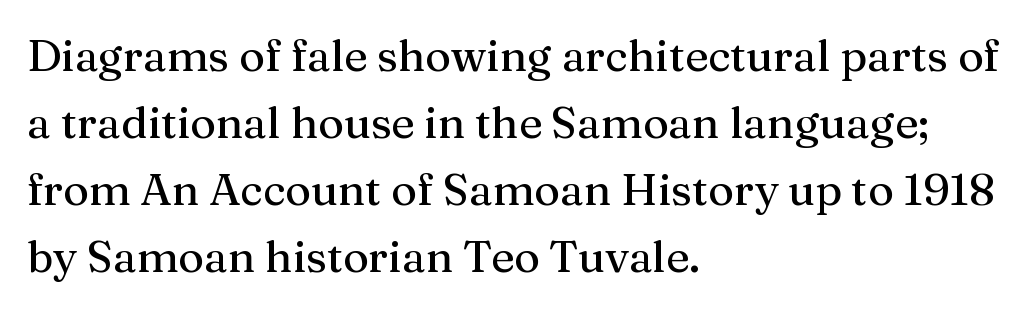
The image shows 44 px serif type, upright; set left-aligned, normal line spacing (1.52x), normal letter spacing, not underlined; medium stroke contrast and a medium x-height.
